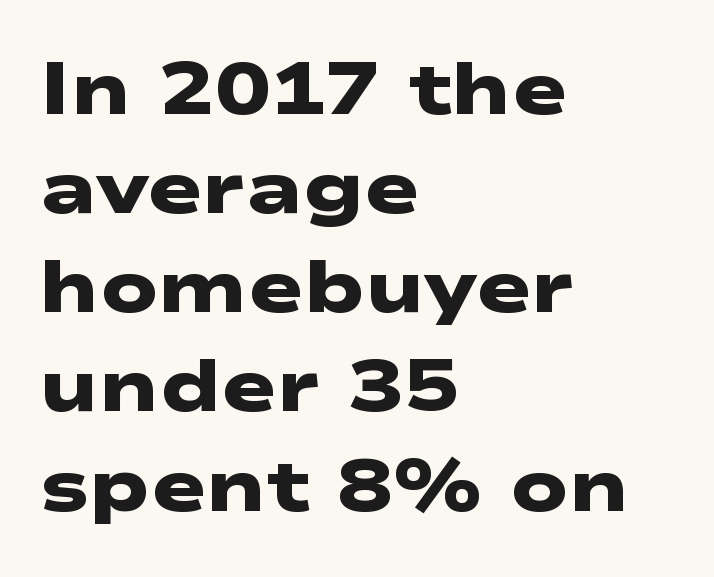
The setting favours the left margin, as ordinary paragraphs usually do. The passage shown is not underscored anywhere. These lines are rendered in a variable-pitch font. Observe the ordinary spacing: letters are neighbours, not strangers. The font family rendered here belongs to the sans-serif group. Interline gaps are of average width in this sample.
